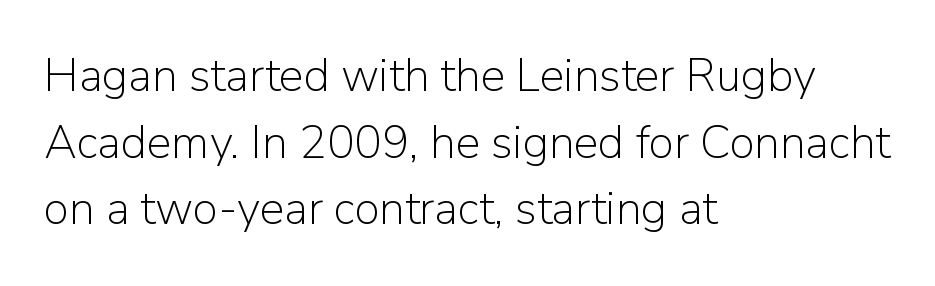
The image shows 46 px light sans-serif type, upright; set left-aligned, normal line spacing (1.45x), normal letter spacing, not underlined; low stroke contrast and a medium x-height.
